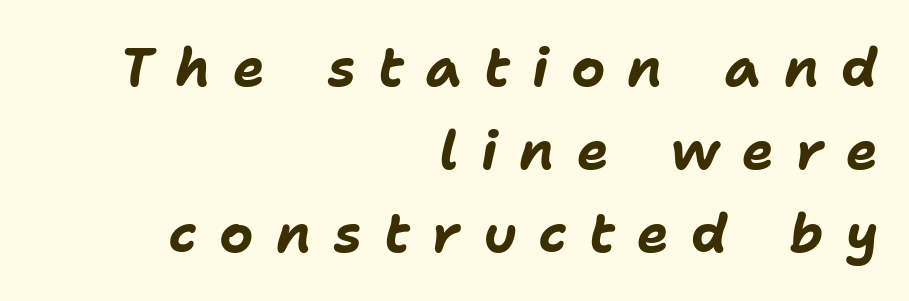
Teacher's note: observe the even right margin — that is flush-right alignment. These lines carry a lot of weight — the face is fully bold. Underline: absent. Compared with typical body copy, the letter spacing here is much looser.
